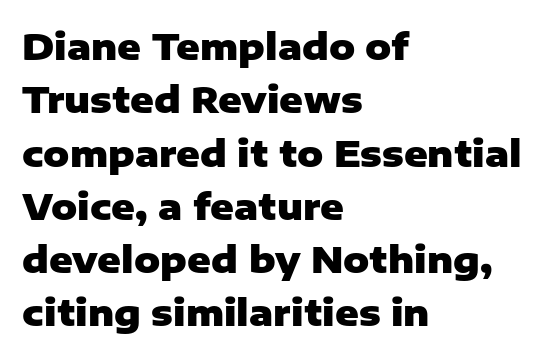
Caption: multi-line text, flush left, ragged right. Each letter keeps its own natural width here, so spacing adapts to shape. Leading: standard. Caption: standard tracking, unaltered. Emphasis by weight is at full strength: bold. Are there feet on the stems? There aren't — it's a sans.
